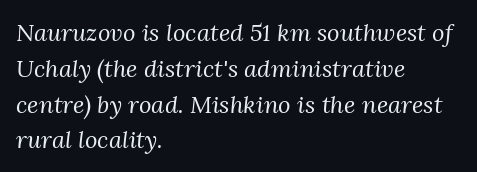
Q: Is the text bold? A: No.
Q: Is the text italic (slanted)? A: Yes, it leans right by about 3 degrees.
Q: Is the text underlined? A: No.
Q: How is the paragraph aligned? A: Left-aligned.
Q: Is the spacing between letters normal or unusually wide? A: Normal.
Q: Is the spacing between lines tight, normal or loose? A: Normal.
